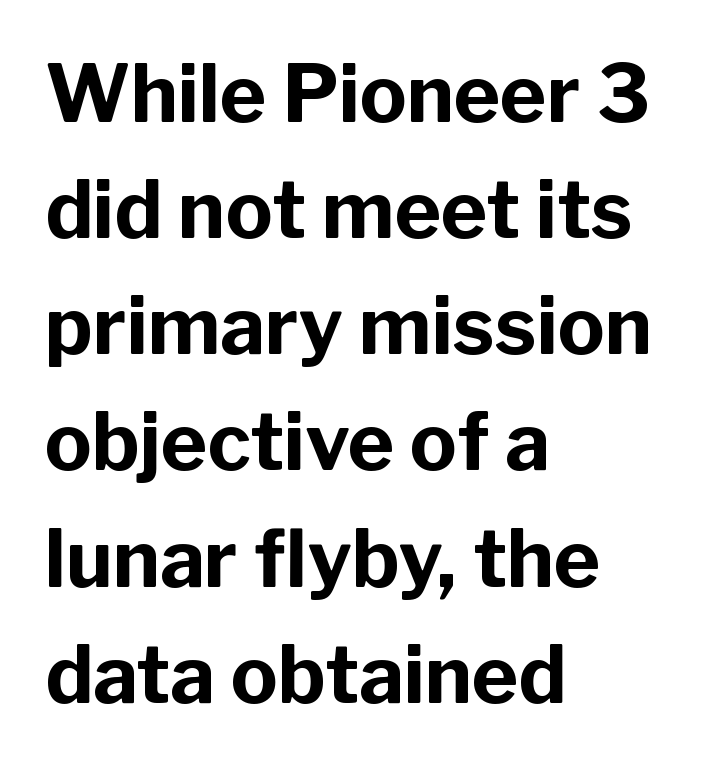
Here the designer chose a conventional face with non-uniform glyph widths. Caption: bold face, heavy strokes. Clear beneath every line of the passage. Unlike italic type, these characters show no tilt at all. The paragraph shown leans on its left margin. Check where the strokes stop: nothing finishes them off — pure sans.
